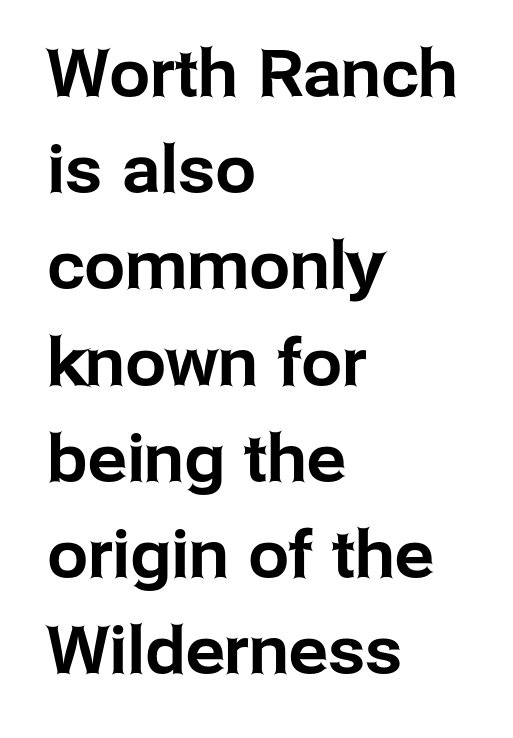
Q: Is the text italic (slanted)? A: No, it is upright.
Q: Is the typeface a serif or a sans-serif typeface? A: Sans-serif.
Q: Is the text underlined? A: No.
Q: How is the paragraph aligned? A: Left-aligned.
Q: Is the spacing between letters normal or unusually wide? A: Normal.
Q: Is the spacing between lines tight, normal or loose? A: Normal.
Q: Width (condensed, normal, or wide)? A: Normal.
Q: Stroke contrast? A: Low.
Q: x-height? A: Medium.
Q: Monospaced? A: No.
